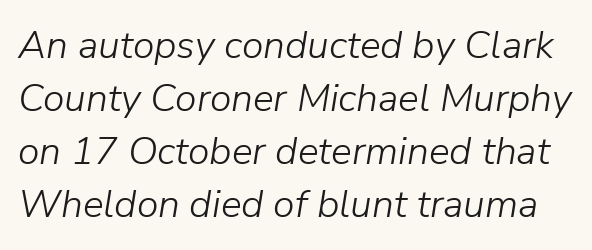
The image shows 39 px light type, italic (leaning right); set normal line spacing (1.36x), normal letter spacing, not underlined; low stroke contrast and a medium x-height.
